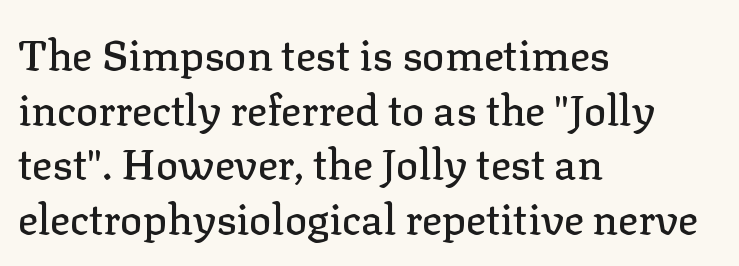
This is roman type, the default non-slanted kind. Underlining? Definitely not there. The designer left line spacing at the default. Does extra space separate the letters? No, they use regular spacing. These lines stack with their left ends in a neat column.
